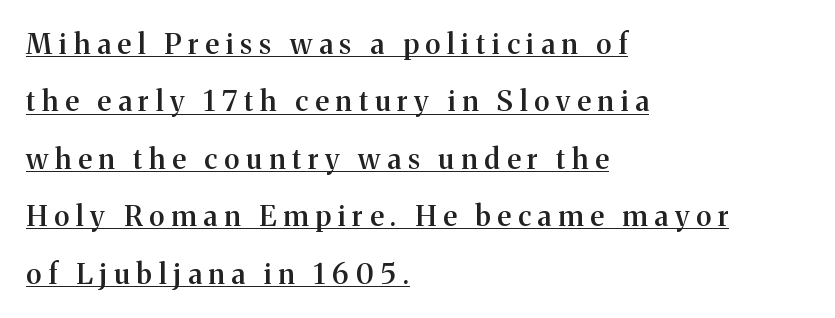
Casual observation: everything's shoved over to the left. To sum up the face: it has serifs. The designer dialed line spacing up above the default. Think of a printed novel: that variable character pitch is what you see here. Compared with typical body copy, the letter spacing here is much looser.
